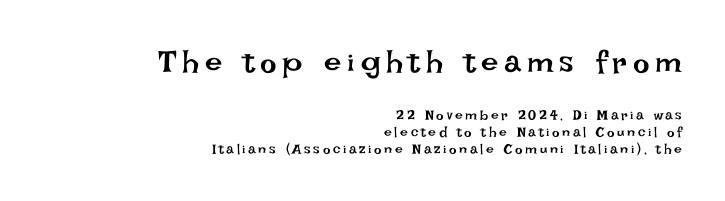
Q: Is the text bold? A: No.
Q: Is the text italic (slanted)? A: No, it is upright.
Q: Is the text underlined? A: No.
Q: How is the paragraph aligned? A: Right-aligned.
Q: Which block of text is set in a larger size, the first (top) or the second (bottom)? A: The first (top) one.
Q: Width (condensed, normal, or wide)? A: Normal.
Q: Stroke contrast? A: Low.
Q: x-height? A: Large.
Q: Monospaced? A: No.
